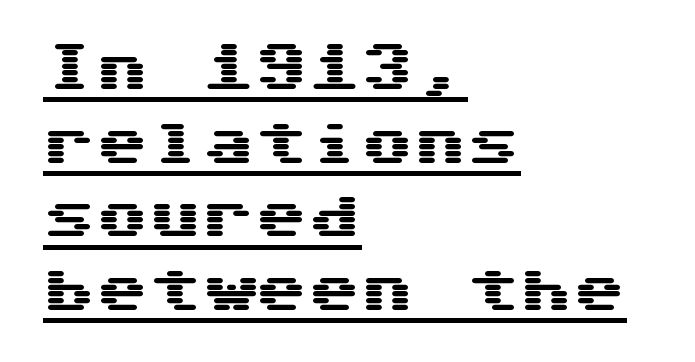
Q: Is the text italic (slanted)? A: No, it is upright.
Q: Is the typeface a serif or a sans-serif typeface? A: Sans-serif.
Q: Is the text underlined? A: Yes.
Q: How is the paragraph aligned? A: Left-aligned.
Q: Is the spacing between letters normal or unusually wide? A: Normal.
Q: Is the spacing between lines tight, normal or loose? A: Normal.
Q: Width (condensed, normal, or wide)? A: Wide.
Q: Stroke contrast? A: Medium.
Q: x-height? A: Medium.
